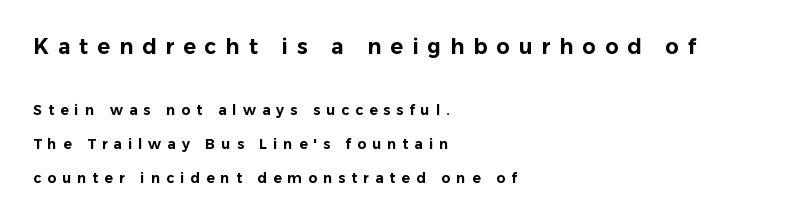
Q: Is the text italic (slanted)? A: No, it is upright.
Q: Is the text underlined? A: No.
Q: How is the paragraph aligned? A: Left-aligned.
Q: Is the spacing between letters normal or unusually wide? A: Unusually wide.
Q: Is the spacing between lines tight, normal or loose? A: Loose.
Q: Which block of text is set in a larger size, the first (top) or the second (bottom)? A: The first (top) one.
